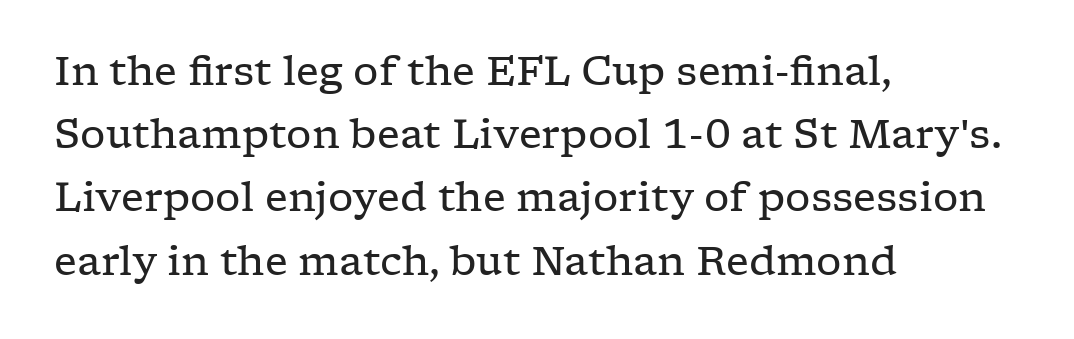
The image shows 40 px regular-weight, wide serif type, upright; set left-aligned, normal line spacing (1.58x), normal letter spacing, not underlined; low stroke contrast and a medium x-height.
